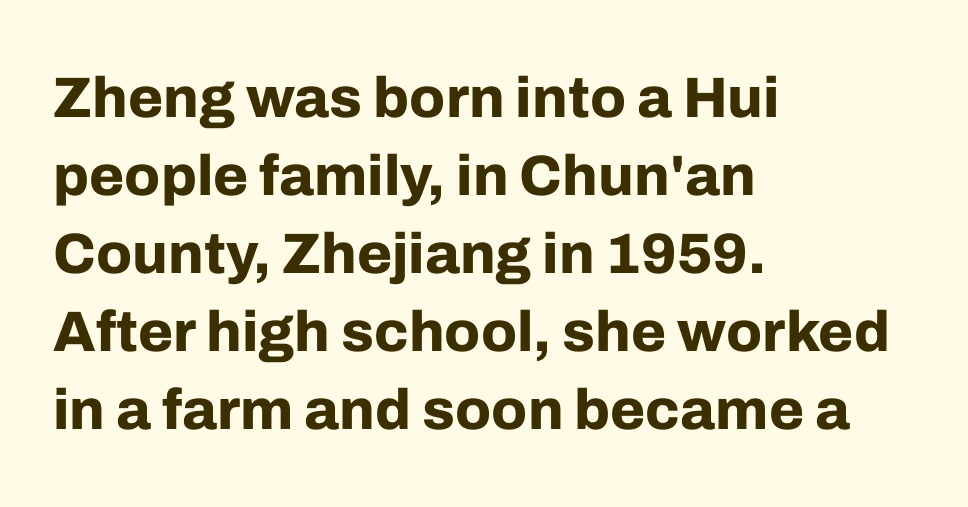
Nope, no serifs anywhere on these letters. If you measured baseline to baseline, you'd find a middling distance. Students, this is bold: see how much ink each stroke carries. Which margin do the lines hug? The left one — the right edge is uneven. Italic? Not at all — the glyphs are vertical.
